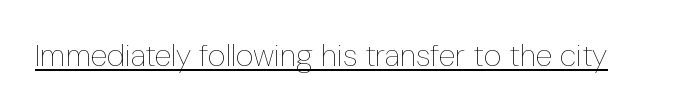
Spacing verdict: proportional, widths tailored to each character. The font sits on the lighter half of the weight spectrum, regular included. Underlined type. A typesetter would mark this as roman, not italic. The type is set solid horizontally, with unmodified tracking.
